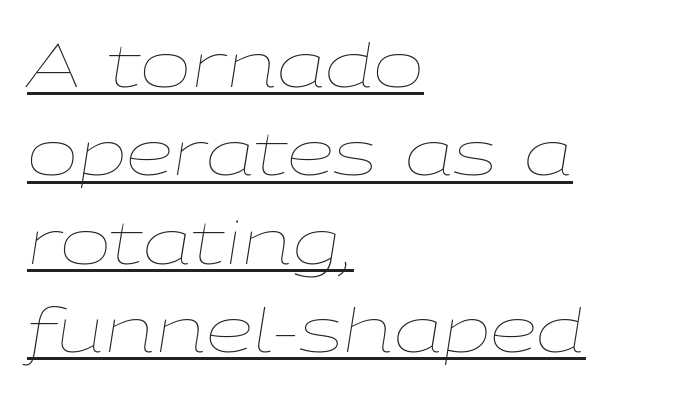
The image shows 61 px thin, wide type, italic (leaning right); set left-aligned, normal line spacing (1.45x), normal letter spacing, underlined; low stroke contrast and a medium x-height.
